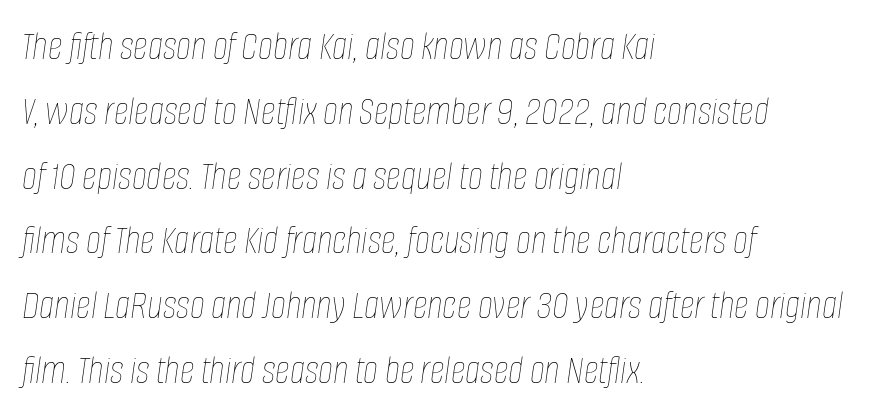
This sample has the flowing, uneven cadence of proportional lettering. Tracking value appears to be zero — textbook default spacing. Type without underlining. Normally led — the rows are evenly, conventionally spaced. The font sits on the lighter half of the weight spectrum, regular included.
